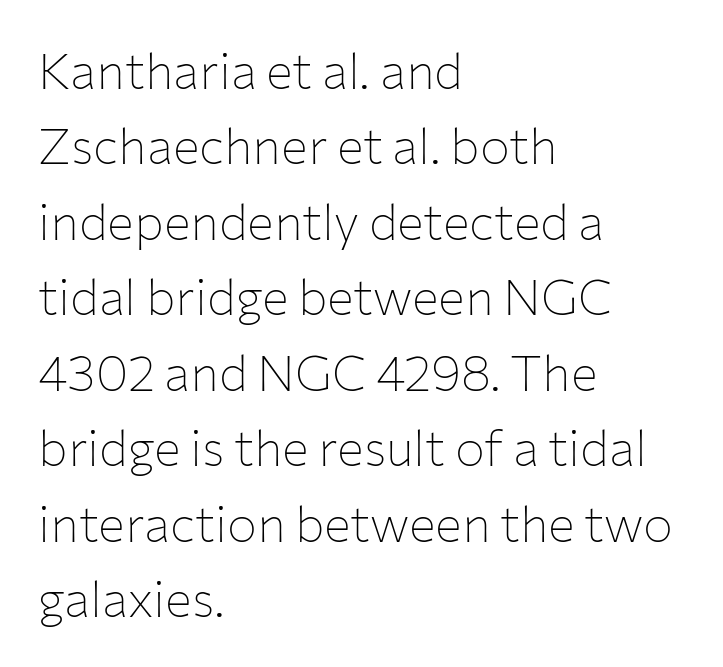
{"serif": "no", "italic": "no", "bold": "no", "weight": "thin", "width": "normal", "stroke_contrast": "low", "x_height": "medium", "monospaced": "no", "underline": "no", "align": "left", "line_spacing": "normal", "line_spacing_ratio": 1.51, "letter_spacing": "normal", "letter_spacing_em": 0.0, "glyph_px": 50}
